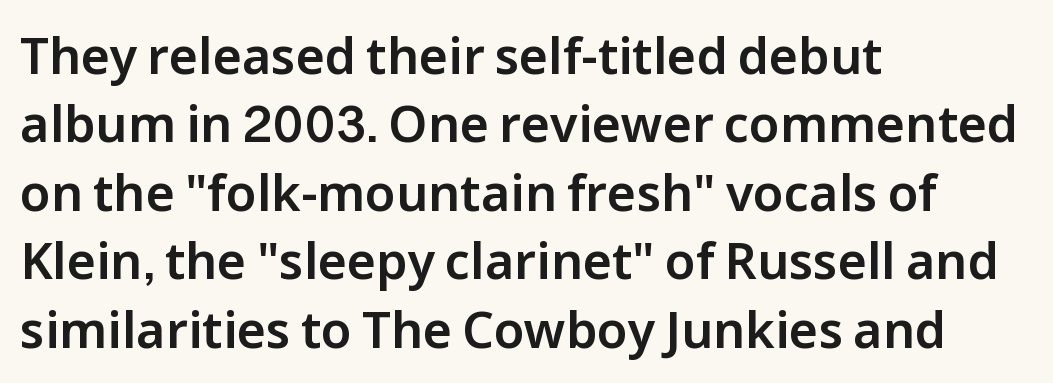
What kind of face is this? One without serifs — a sans. Each letter keeps its own natural width here, so spacing adapts to shape. Tall strokes in this sample are plumb rather than angled. The rendering anchors every line to the left-hand side. Here the glyphs are tracked normally, forming tight word shapes. The baseline area is clear.
